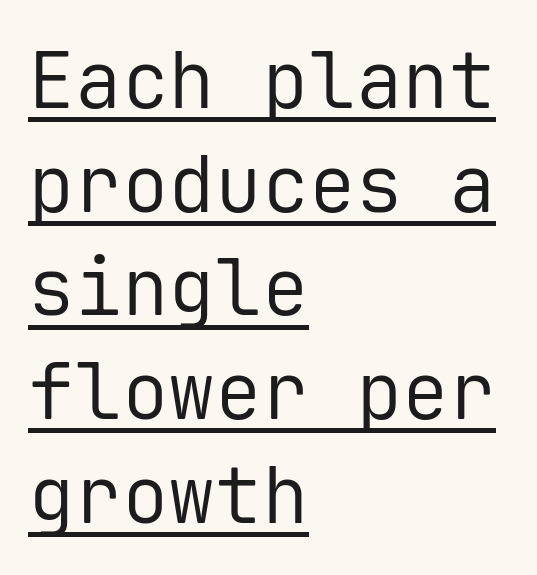
{"serif": "no", "italic": "no", "bold": "no", "weight": "regular", "width": "normal", "stroke_contrast": "low", "x_height": "medium", "monospaced": "yes", "underline": "yes", "align": "left", "line_spacing": "normal", "line_spacing_ratio": 1.33, "letter_spacing": "normal", "letter_spacing_em": 0.0, "glyph_px": 78}
